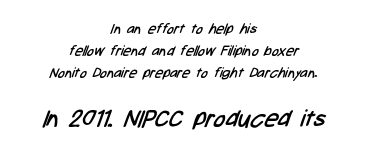
{"bold": "no", "underline": "no", "align": "center", "line_spacing": "normal", "line_spacing_ratio": 1.57, "letter_spacing": "normal", "letter_spacing_em": 0.0, "larger_block": "second", "size_ratio": 1.71, "glyph_px": 24}
